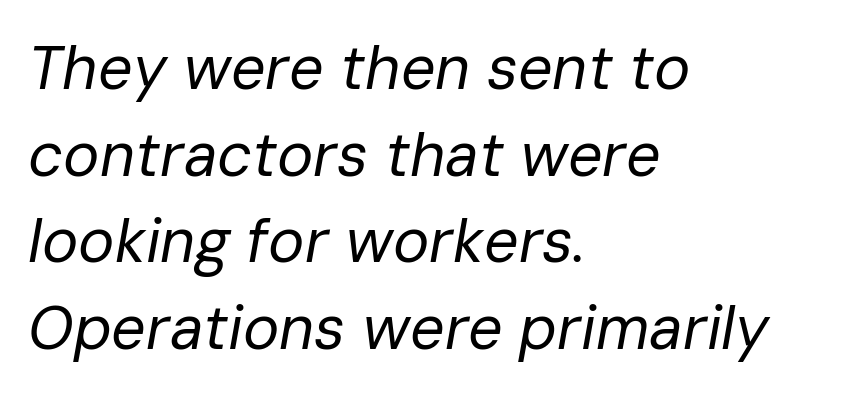
Q: Is the text bold? A: No.
Q: Is the text italic (slanted)? A: Yes, it leans right by about 10 degrees.
Q: Is the text underlined? A: No.
Q: How is the paragraph aligned? A: Left-aligned.
Q: Is the spacing between letters normal or unusually wide? A: Normal.
Q: Is the spacing between lines tight, normal or loose? A: Normal.
Q: Width (condensed, normal, or wide)? A: Normal.
Q: Stroke contrast? A: Low.
Q: x-height? A: Medium.
Q: Monospaced? A: No.
